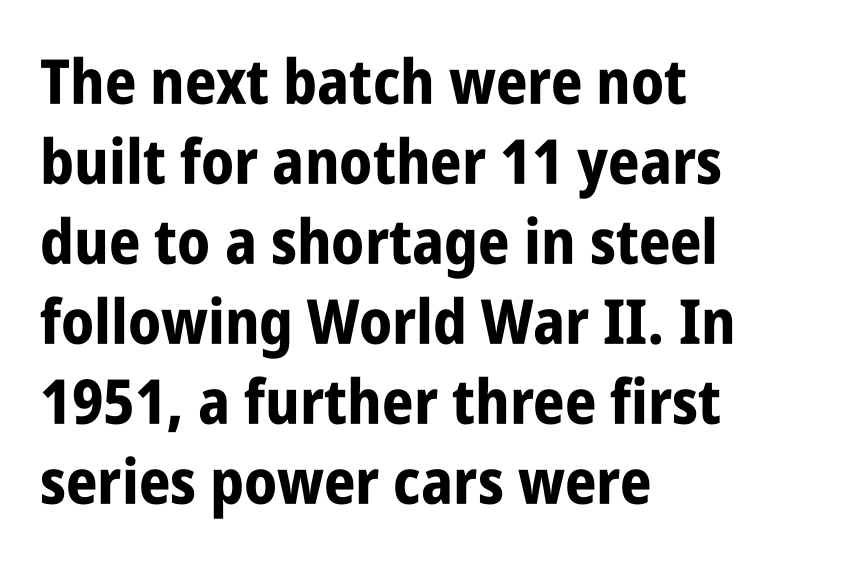
{"serif": "no", "italic": "no", "bold": "yes", "weight": "bold", "width": "condensed", "stroke_contrast": "low", "x_height": "large", "monospaced": "no", "underline": "no", "align": "left", "line_spacing": "normal", "line_spacing_ratio": 1.29, "letter_spacing": "normal", "letter_spacing_em": 0.0, "glyph_px": 62}
